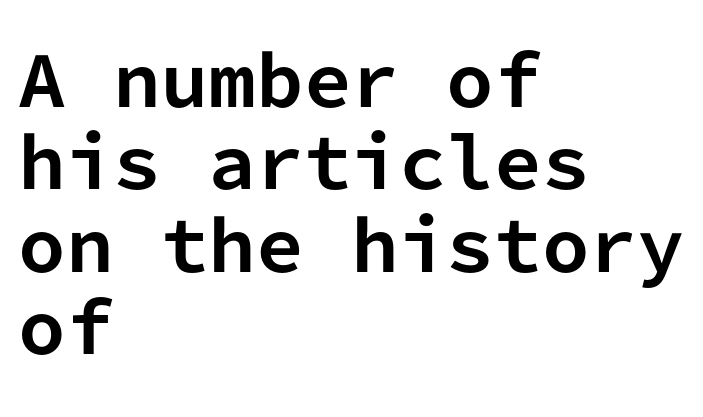
The image shows 68 px bold sans-serif type, upright, monospaced; set left-aligned, line spacing 1.21x, normal letter spacing, not underlined; low stroke contrast and a medium x-height.
